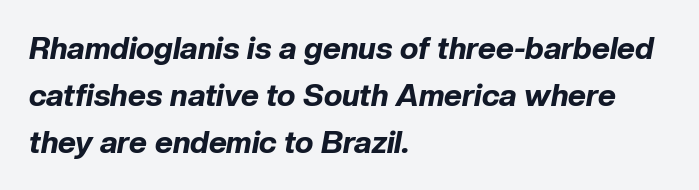
{"italic": "yes", "lean": "right", "slant_degrees": 10, "bold": "yes", "weight": "bold", "width": "normal", "stroke_contrast": "low", "x_height": "medium", "monospaced": "no", "underline": "no", "align": "left", "line_spacing": "normal", "line_spacing_ratio": 1.51, "letter_spacing": "normal", "letter_spacing_em": 0.0, "glyph_px": 31}
